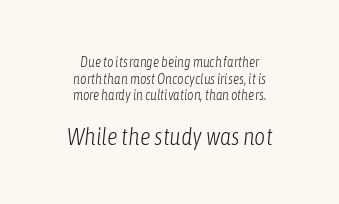
Q: Is the text bold? A: No.
Q: Is the text italic (slanted)? A: Yes, it leans right by about 6 degrees.
Q: Is the text underlined? A: No.
Q: How is the paragraph aligned? A: Centered.
Q: Is the spacing between letters normal or unusually wide? A: Normal.
Q: Which block of text is set in a larger size, the first (top) or the second (bottom)? A: The second (bottom) one.
